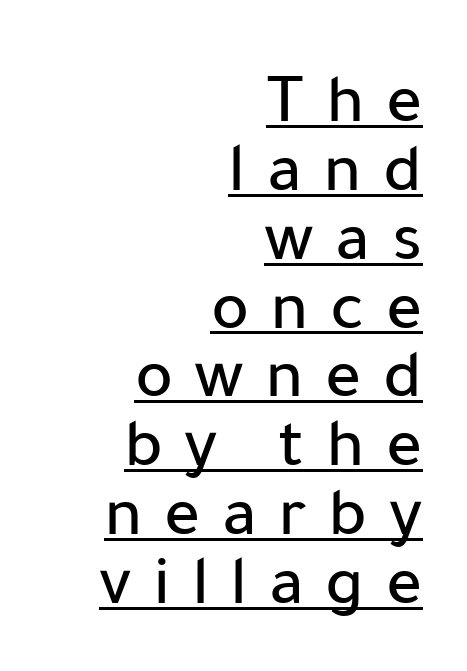
The image shows 71 px sans-serif type, upright; set right-aligned, tight line spacing (0.97x), unusually wide letter spacing (+0.3 em), underlined; low stroke contrast and a medium x-height.
